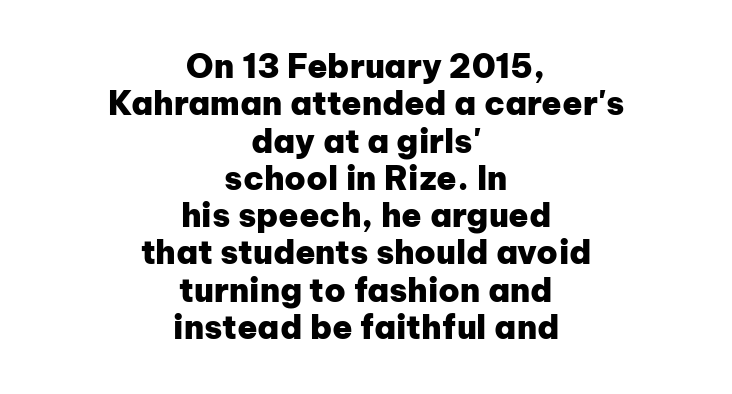
The passage shown is emphatically bold. Descenders are the only things crossing below the line. You can tell it's not italic because the verticals are truly vertical. Does the leading feel generous? Not at all — it's pinched. If you folded the block vertically in half, each line would mirror itself in length. The line texture is even and compact thanks to regular tracking.
